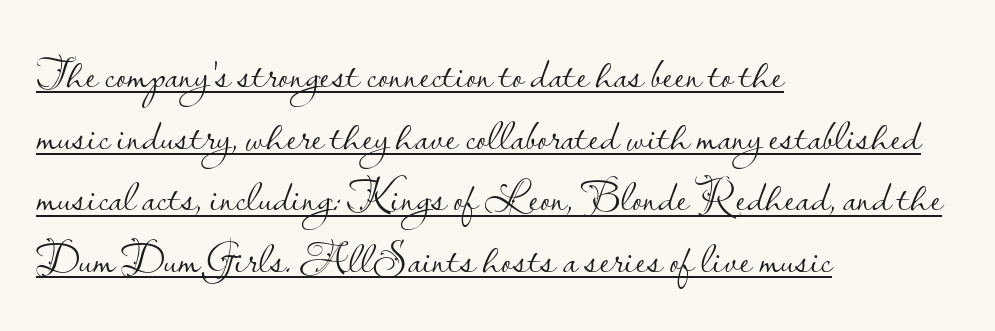
A continuous stroke trails under the words, as in a hyperlink. A typesetter would label this face a sans. The space between consecutive lines is moderate. No extra tracking has been applied to these lines.
